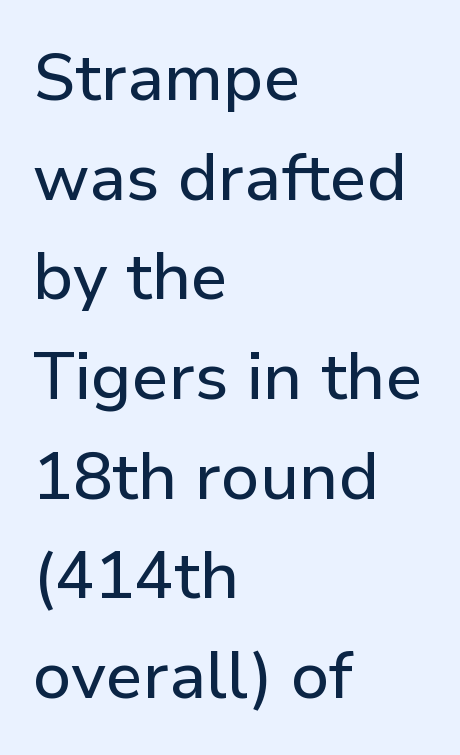
The image shows 66 px sans-serif type, upright; set left-aligned, normal line spacing (1.51x), normal letter spacing, not underlined; low stroke contrast and a medium x-height.
